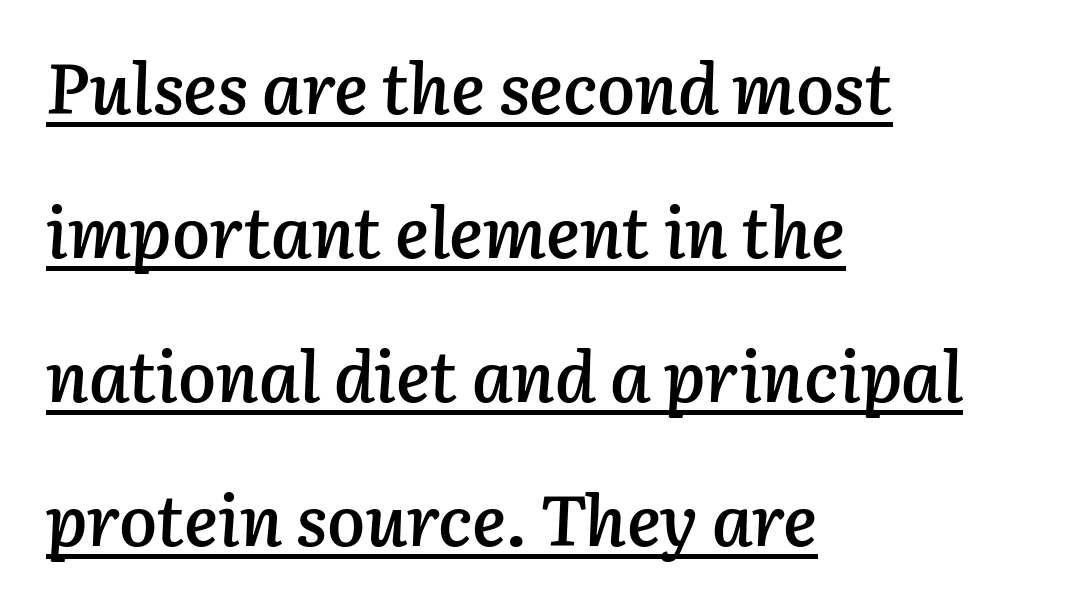
{"italic": "yes", "lean": "right", "slant_degrees": 3, "bold": "semi", "weight": "semibold", "width": "normal", "stroke_contrast": "low", "x_height": "medium", "monospaced": "no", "underline": "yes", "align": "left", "line_spacing": "loose", "line_spacing_ratio": 2.03, "letter_spacing": "normal", "letter_spacing_em": 0.0, "glyph_px": 71}
